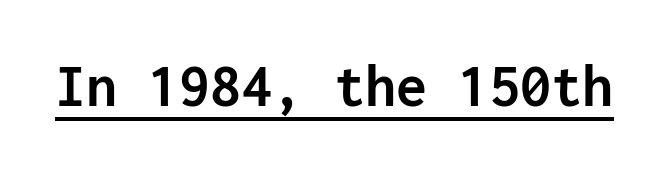
{"serif": "no", "italic": "no", "bold": "yes", "weight": "semibold", "width": "normal", "stroke_contrast": "low", "x_height": "medium", "monospaced": "yes", "underline": "yes", "letter_spacing": "normal", "letter_spacing_em": 0.0, "glyph_px": 62}
